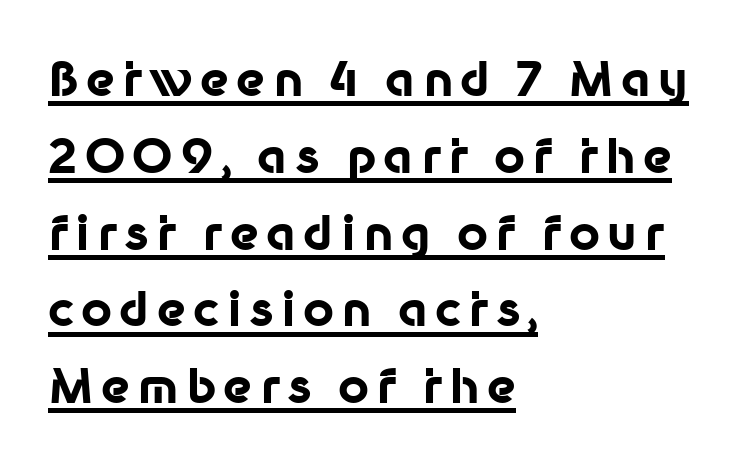
The image shows 48 px bold sans-serif type, upright; set left-aligned, normal line spacing (1.6x), underlined; low stroke contrast and a medium x-height.
